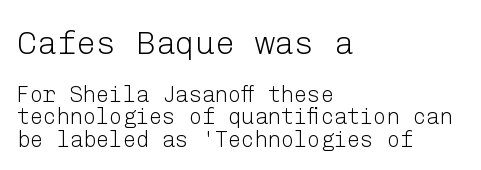
Q: Is the text bold? A: No.
Q: Is the text italic (slanted)? A: No, it is upright.
Q: Is the typeface a serif or a sans-serif typeface? A: Sans-serif.
Q: Is the text underlined? A: No.
Q: How is the paragraph aligned? A: Left-aligned.
Q: Is the spacing between letters normal or unusually wide? A: Normal.
Q: Is the spacing between lines tight, normal or loose? A: Tight.
Q: Which block of text is set in a larger size, the first (top) or the second (bottom)? A: The first (top) one.
Q: Width (condensed, normal, or wide)? A: Normal.
Q: Stroke contrast? A: Low.
Q: x-height? A: Medium.
